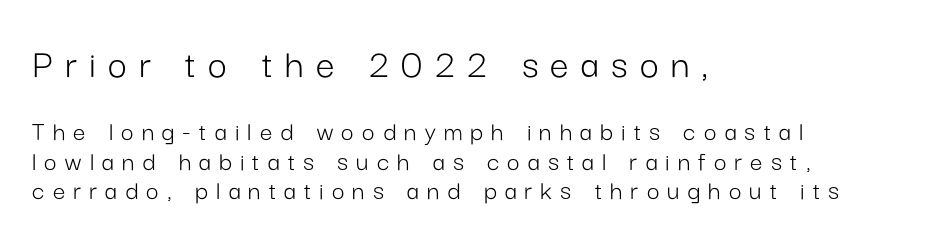
{"serif": "no", "italic": "no", "bold": "no", "weight": "light", "width": "normal", "stroke_contrast": "low", "x_height": "medium", "monospaced": "no", "underline": "no", "align": "left", "line_spacing": "tight", "line_spacing_ratio": 1.06, "letter_spacing": "wide", "letter_spacing_em": 0.29, "larger_block": "first", "size_ratio": 1.5, "glyph_px": 42}
